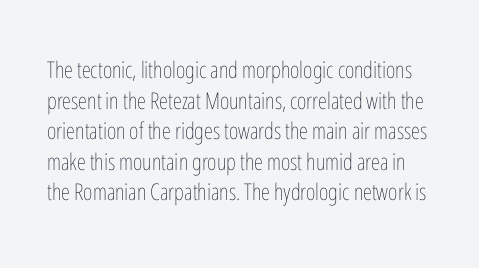
Q: Is the text bold? A: No.
Q: Is the text italic (slanted)? A: No, it is upright.
Q: Is the text underlined? A: No.
Q: Is the spacing between letters normal or unusually wide? A: Normal.
Q: Is the spacing between lines tight, normal or loose? A: Normal.
